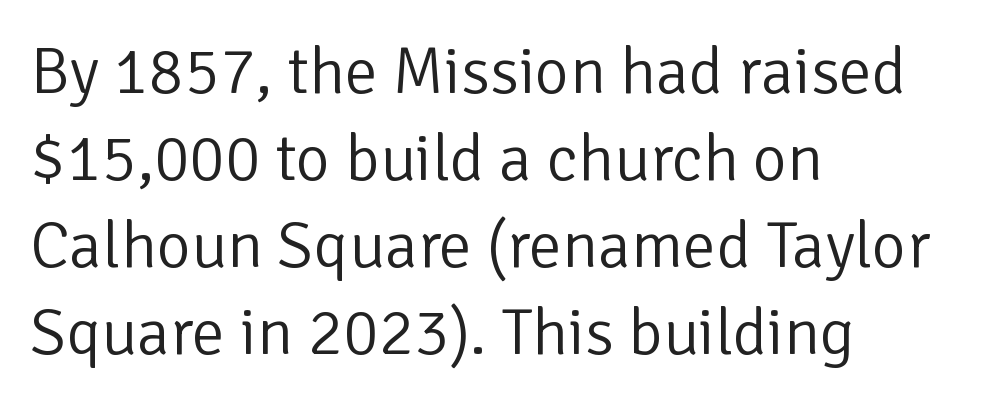
Upright lettering throughout. This rendering employs a face without finishing strokes, i.e., a sans-serif. No word sits above an underline. The setting favours the left margin, as ordinary paragraphs usually do. The passage shown is typed in a proportional face where columns would drift.
